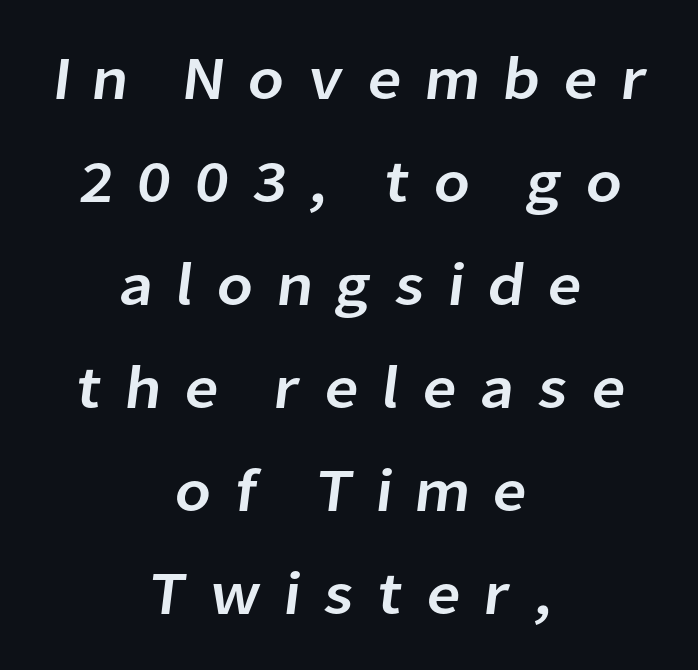
{"serif": "no", "width": "normal", "stroke_contrast": "low", "x_height": "medium", "monospaced": "no", "underline": "no", "align": "center", "line_spacing": "normal", "line_spacing_ratio": 1.69, "letter_spacing": "wide", "letter_spacing_em": 0.36, "glyph_px": 61}
